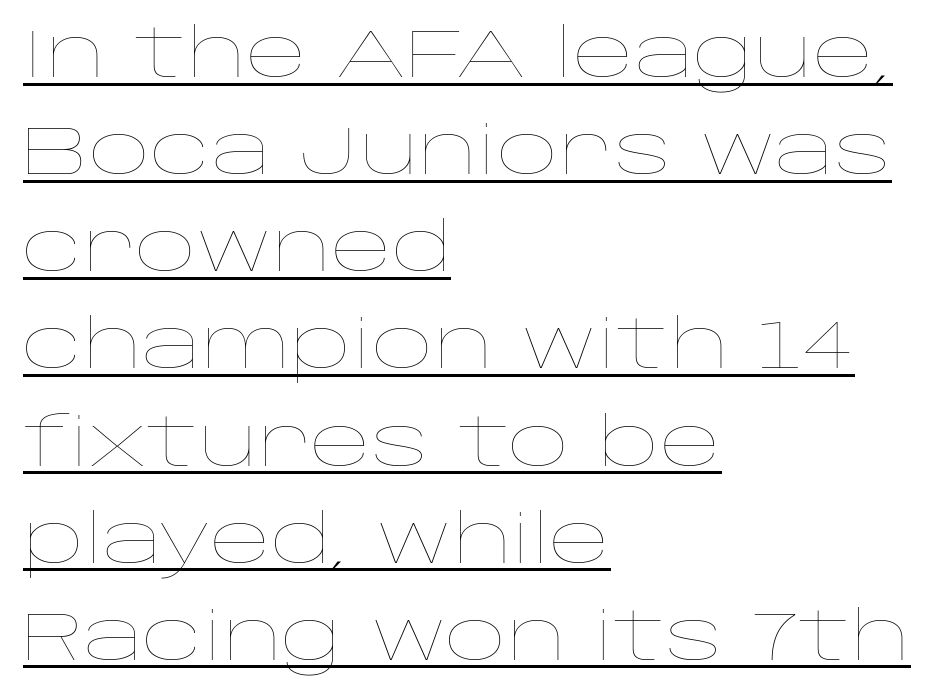
The image shows 67 px thin, wide type, upright; set left-aligned, normal line spacing (1.45x), normal letter spacing, underlined; low stroke contrast and a large x-height.
